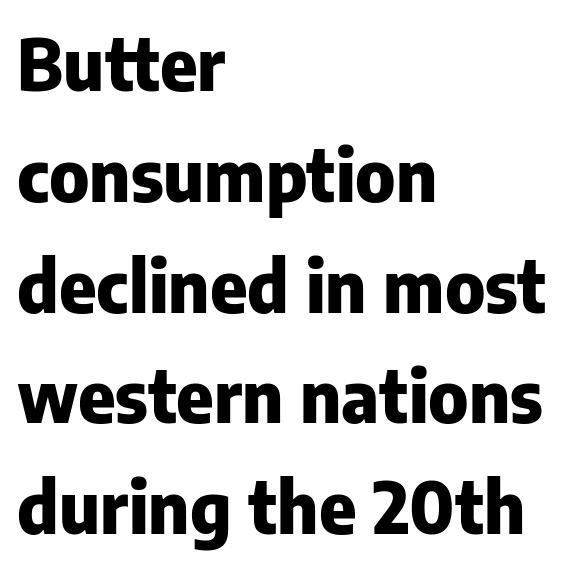
{"serif": "no", "italic": "no", "bold": "yes", "weight": "heavy", "width": "normal", "stroke_contrast": "low", "x_height": "medium", "monospaced": "no", "underline": "no", "align": "left", "line_spacing": "normal", "line_spacing_ratio": 1.56, "letter_spacing": "normal", "letter_spacing_em": 0.0, "glyph_px": 71}
